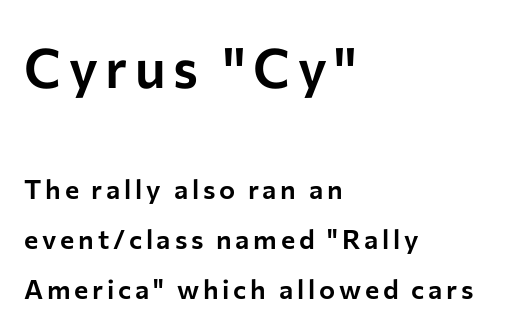
Q: Is the text italic (slanted)? A: No, it is upright.
Q: Is the typeface a serif or a sans-serif typeface? A: Sans-serif.
Q: Is the text underlined? A: No.
Q: How is the paragraph aligned? A: Left-aligned.
Q: Which block of text is set in a larger size, the first (top) or the second (bottom)? A: The first (top) one.
Q: Width (condensed, normal, or wide)? A: Normal.
Q: Stroke contrast? A: Low.
Q: x-height? A: Medium.
Q: Monospaced? A: No.
